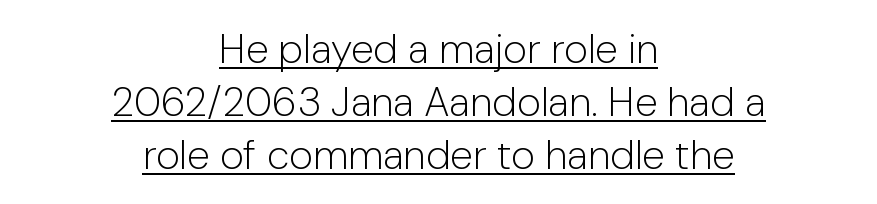
The image shows 41 px light sans-serif type, upright; set centered, normal line spacing (1.29x), normal letter spacing, underlined; low stroke contrast and a medium x-height.
